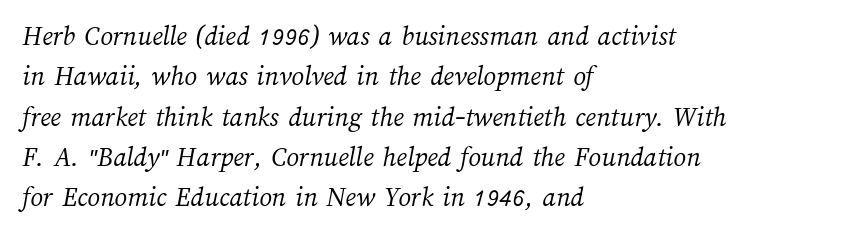
The image shows 28 px light type; set left-aligned, normal line spacing (1.44x), normal letter spacing, not underlined; medium stroke contrast and a medium x-height.
